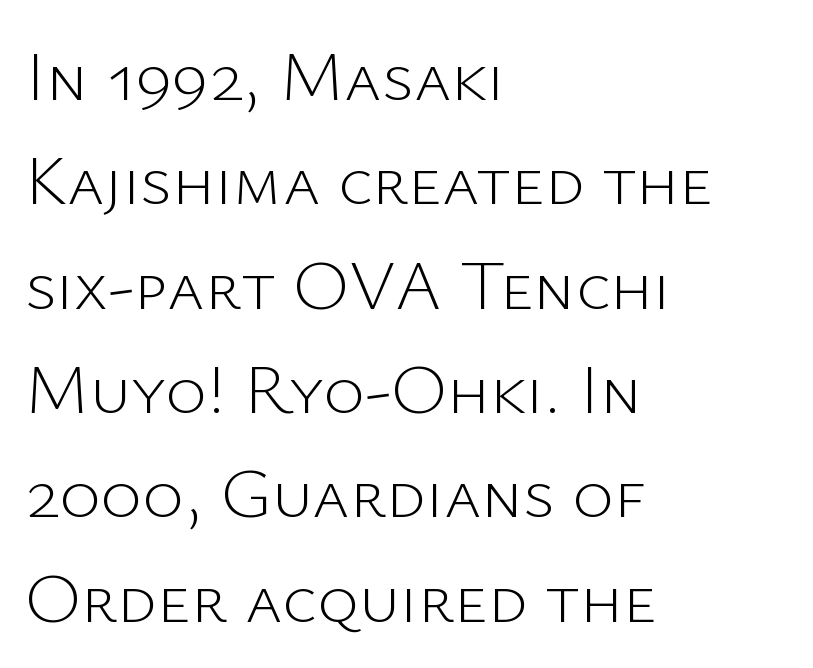
Q: Is the text bold? A: No.
Q: Is the text italic (slanted)? A: No, it is upright.
Q: Is the typeface a serif or a sans-serif typeface? A: Sans-serif.
Q: Is the text underlined? A: No.
Q: How is the paragraph aligned? A: Left-aligned.
Q: Is the spacing between letters normal or unusually wide? A: Normal.
Q: Is the spacing between lines tight, normal or loose? A: Normal.
Q: Width (condensed, normal, or wide)? A: Normal.
Q: Stroke contrast? A: Low.
Q: x-height? A: Medium.
Q: Monospaced? A: No.
